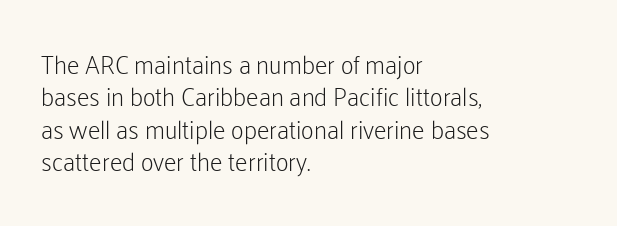
{"italic": "no", "bold": "no", "underline": "no", "align": "left", "line_spacing": "normal", "line_spacing_ratio": 1.3, "letter_spacing": "normal", "letter_spacing_em": 0.0, "glyph_px": 25}
